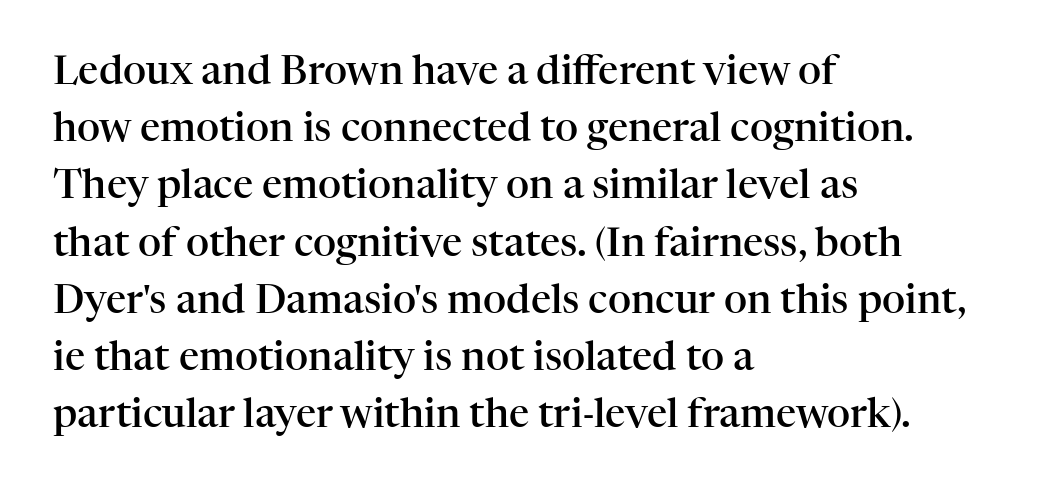
The image shows 40 px semibold serif type, upright; set left-aligned, normal line spacing (1.43x), normal letter spacing, not underlined; high stroke contrast and a medium x-height.
